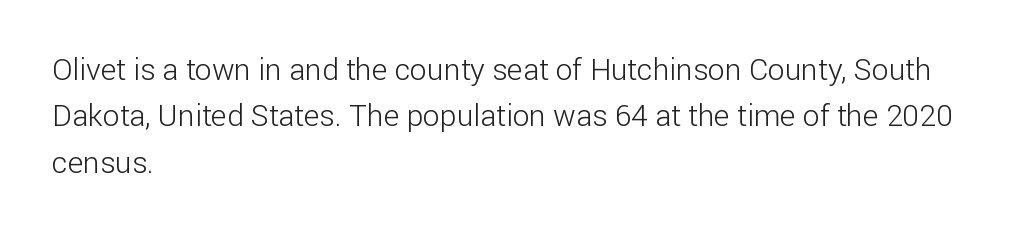
Q: Is the text bold? A: No.
Q: Is the text italic (slanted)? A: No, it is upright.
Q: Is the typeface a serif or a sans-serif typeface? A: Sans-serif.
Q: Is the text underlined? A: No.
Q: How is the paragraph aligned? A: Left-aligned.
Q: Is the spacing between letters normal or unusually wide? A: Normal.
Q: Is the spacing between lines tight, normal or loose? A: Normal.
Q: Width (condensed, normal, or wide)? A: Normal.
Q: Stroke contrast? A: Low.
Q: x-height? A: Medium.
Q: Monospaced? A: No.
